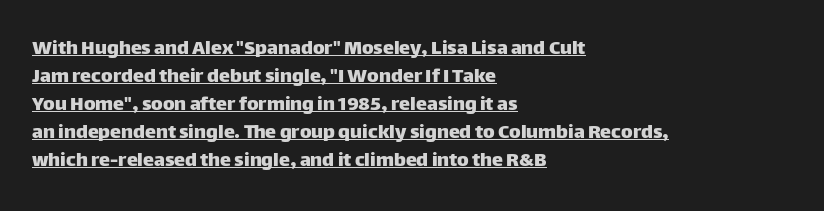
The gaps between neighbouring characters are ordinary and unremarkable. One-word summary of the alignment: left. How would I describe the line gaps? Plain and ordinary. Emphasis is given by a line drawn under the lettering. Every stem runs plumb, perpendicular to the baseline.
